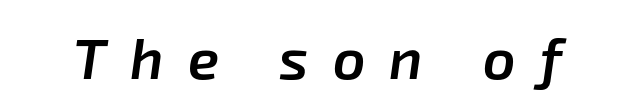
Q: Is the text bold? A: Semi-bold.
Q: Is the text italic (slanted)? A: Yes, it leans right by about 8 degrees.
Q: Is the text underlined? A: No.
Q: Is the spacing between letters normal or unusually wide? A: Unusually wide.
Q: Width (condensed, normal, or wide)? A: Normal.
Q: Stroke contrast? A: Low.
Q: x-height? A: Medium.
Q: Monospaced? A: No.
